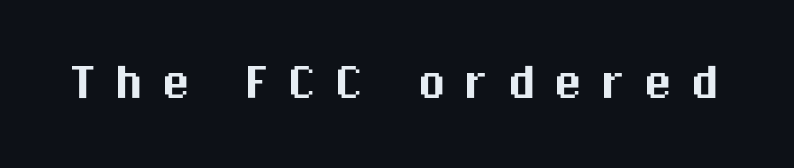
The image shows 57 px sans-serif type, upright; set unusually wide letter spacing (+0.32 em), not underlined; medium stroke contrast and a medium x-height.
